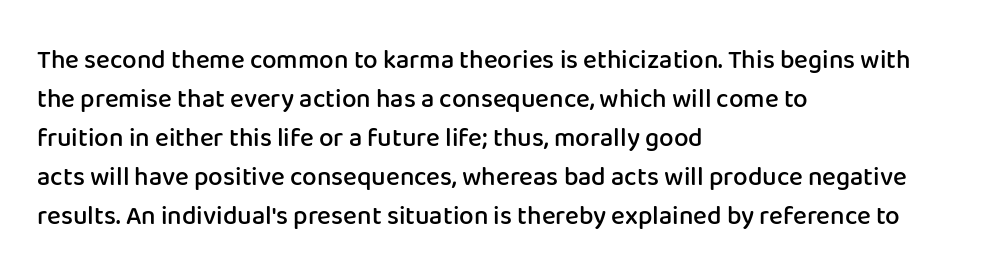
The image shows 26 px text type, upright; set left-aligned, normal line spacing (1.5x), normal letter spacing, not underlined.
